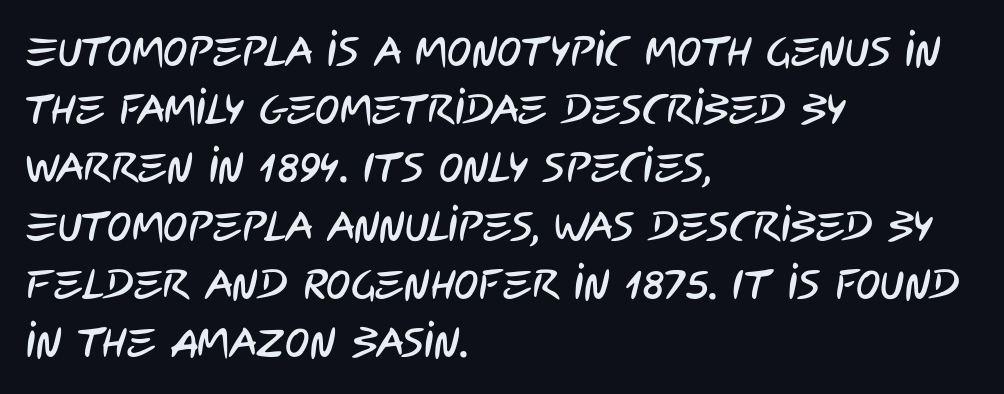
{"serif": "no", "width": "condensed", "stroke_contrast": "low", "x_height": "large", "monospaced": "no", "underline": "no", "align": "left", "line_spacing": "normal", "line_spacing_ratio": 1.42, "letter_spacing": "normal", "letter_spacing_em": 0.0, "glyph_px": 41}
